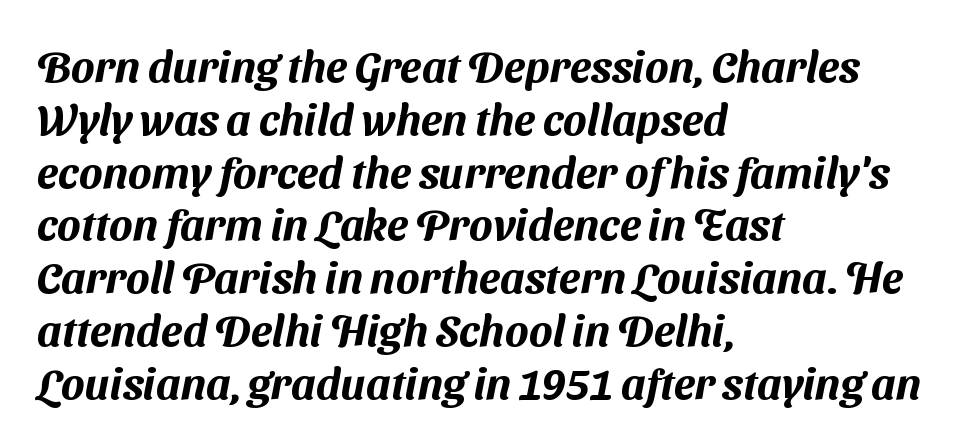
Character widths vary here, with narrow letters taking less room than wide ones. Tracking value appears to be zero — textbook default spacing. Each letter's strokes conclude bluntly, with no projecting serifs. The specimen omits any rule beneath the text block's lines.
